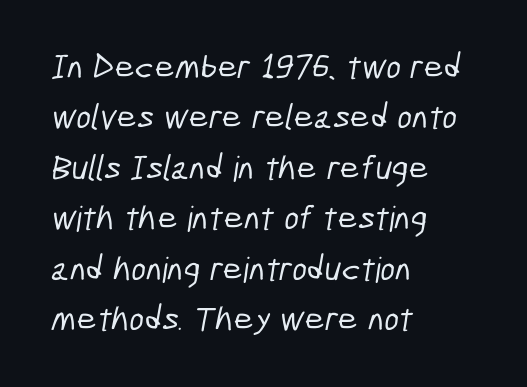
These lines are rendered in a variable-pitch font. Beneath every word, the page is bare. Reading down the column, the eye jumps a familiar distance to each next line. Visually the block forms a straight wall on the left and a jagged coastline on the right. No feet cap the strokes, marking this as sans-serif type.
